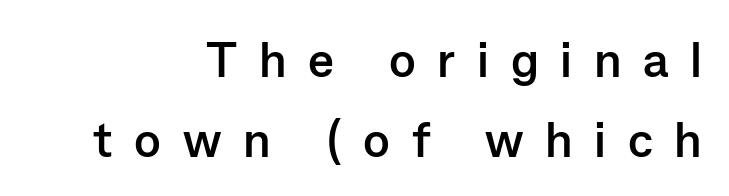
Q: Is the text bold? A: Yes.
Q: Is the text italic (slanted)? A: No, it is upright.
Q: Is the typeface a serif or a sans-serif typeface? A: Sans-serif.
Q: Is the text underlined? A: No.
Q: How is the paragraph aligned? A: Right-aligned.
Q: Is the spacing between letters normal or unusually wide? A: Unusually wide.
Q: Is the spacing between lines tight, normal or loose? A: Normal.
Q: Width (condensed, normal, or wide)? A: Normal.
Q: Stroke contrast? A: Low.
Q: x-height? A: Medium.
Q: Monospaced? A: No.
